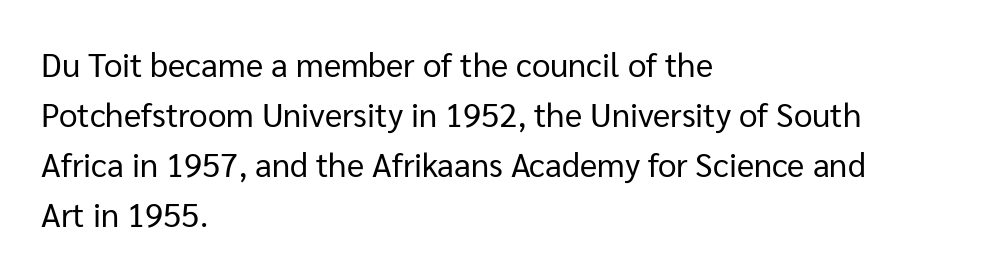
Q: Is the text bold? A: No.
Q: Is the text italic (slanted)? A: No, it is upright.
Q: Is the typeface a serif or a sans-serif typeface? A: Sans-serif.
Q: Is the text underlined? A: No.
Q: How is the paragraph aligned? A: Left-aligned.
Q: Is the spacing between letters normal or unusually wide? A: Normal.
Q: Is the spacing between lines tight, normal or loose? A: Normal.
Q: Width (condensed, normal, or wide)? A: Normal.
Q: Stroke contrast? A: Low.
Q: x-height? A: Medium.
Q: Monospaced? A: No.
